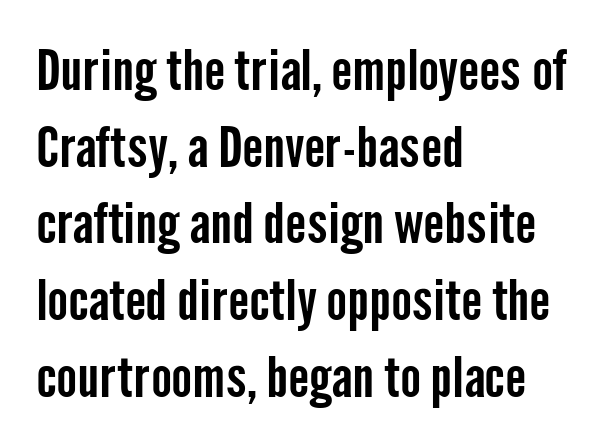
{"serif": "no", "italic": "no", "width": "condensed", "stroke_contrast": "low", "x_height": "medium", "monospaced": "no", "underline": "no", "align": "left", "line_spacing": "normal", "line_spacing_ratio": 1.37, "letter_spacing": "normal", "letter_spacing_em": 0.0, "glyph_px": 56}
